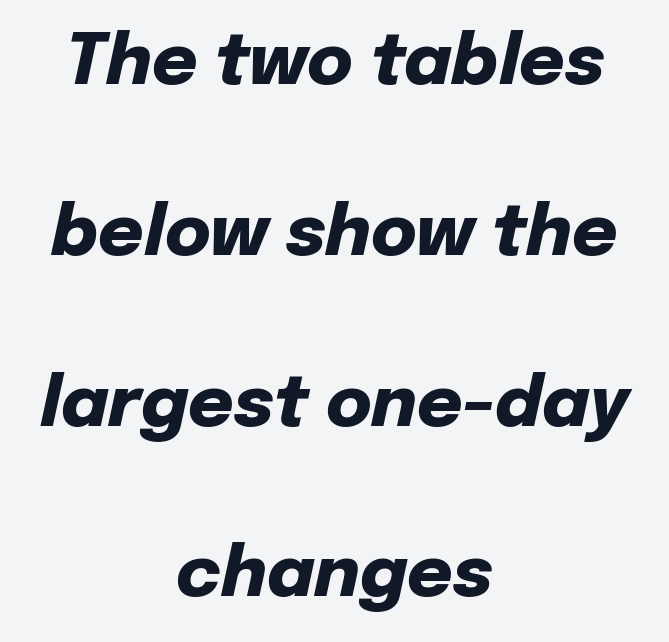
The image shows 70 px heavy type, italic (leaning right); set centered, loose line spacing (2.44x), normal letter spacing, not underlined; low stroke contrast and a medium x-height.
